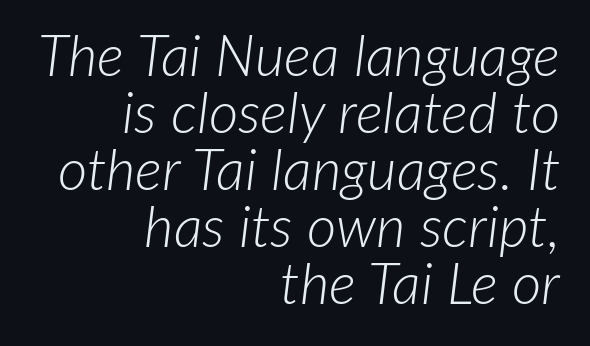
The image shows 57 px light type, italic (leaning right); set right-aligned, tight line spacing (1.0x), normal letter spacing, not underlined; low stroke contrast and a medium x-height.
